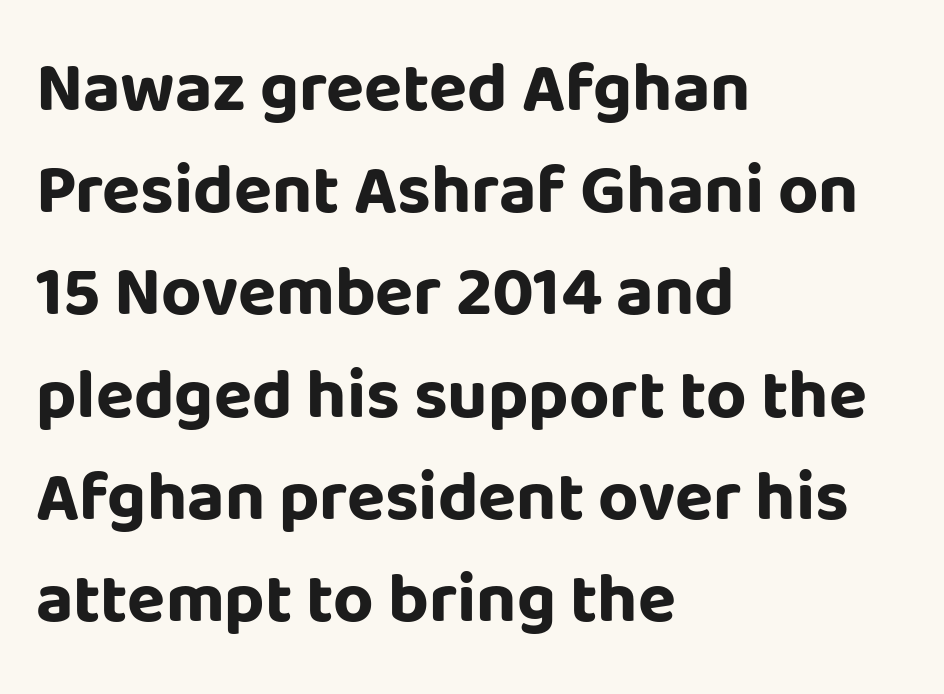
The image shows 70 px bold sans-serif type, upright; set left-aligned, normal line spacing (1.46x), normal letter spacing, not underlined; low stroke contrast and a large x-height.
